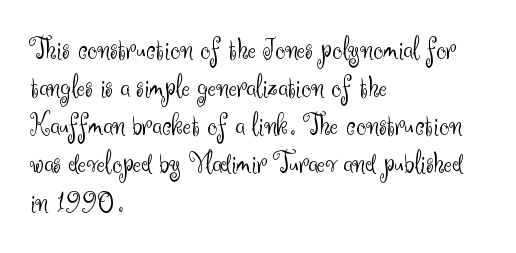
The letters stand straight up with perfectly vertical stems. Default kerning and tracking; the words read as compact shapes. Decoration check: the copy has no underline. In CSS terms this would be text-align: left. Stroke mass is kept to a normal reading level or below.
